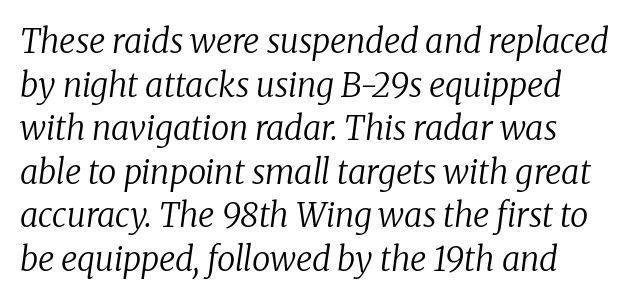
{"serif": "yes", "italic": "yes", "lean": "right", "slant_degrees": 8, "bold": "no", "weight": "regular", "width": "normal", "stroke_contrast": "low", "x_height": "medium", "monospaced": "no", "underline": "no", "line_spacing": "normal", "line_spacing_ratio": 1.32, "letter_spacing": "normal", "letter_spacing_em": 0.0, "glyph_px": 33}
